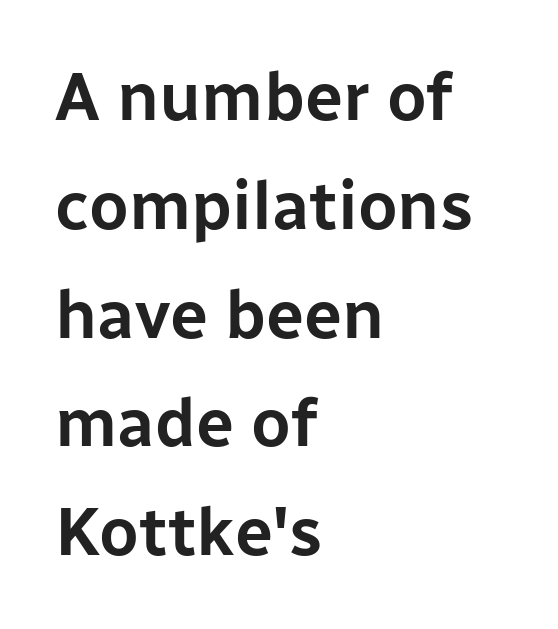
The image shows 68 px sans-serif type, upright; set left-aligned, normal line spacing (1.6x), normal letter spacing, not underlined; low stroke contrast and a medium x-height.
